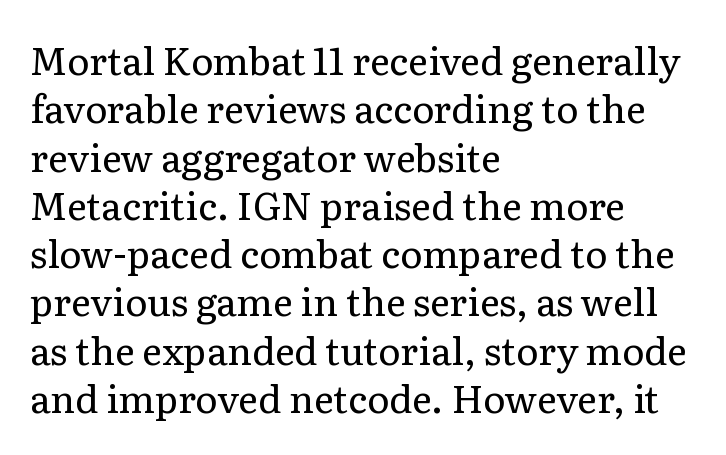
The image shows 38 px regular-weight serif type, upright; set left-aligned, normal line spacing (1.27x), normal letter spacing, not underlined; low stroke contrast and a medium x-height.
